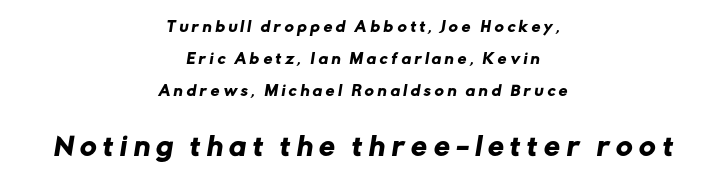
The image shows 25 px text type; set centered, loose line spacing (2.28x), unusually wide letter spacing (+0.27 em), not underlined; the second (bottom) block is 1.79x larger.
